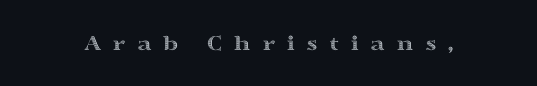
{"italic": "no", "underline": "no", "letter_spacing": "wide", "letter_spacing_em": 0.47, "glyph_px": 23}
